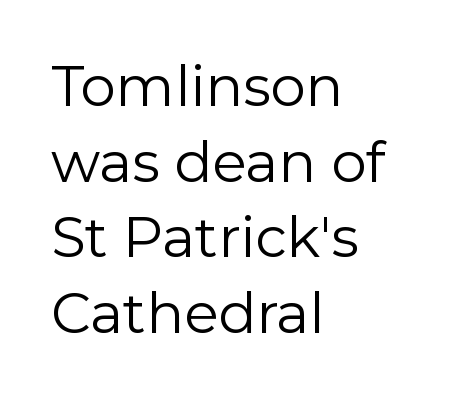
Q: Is the text bold? A: No.
Q: Is the text italic (slanted)? A: No, it is upright.
Q: Is the typeface a serif or a sans-serif typeface? A: Sans-serif.
Q: Is the text underlined? A: No.
Q: How is the paragraph aligned? A: Left-aligned.
Q: Is the spacing between letters normal or unusually wide? A: Normal.
Q: Is the spacing between lines tight, normal or loose? A: Normal.
Q: Width (condensed, normal, or wide)? A: Normal.
Q: Stroke contrast? A: Low.
Q: x-height? A: Medium.
Q: Monospaced? A: No.
